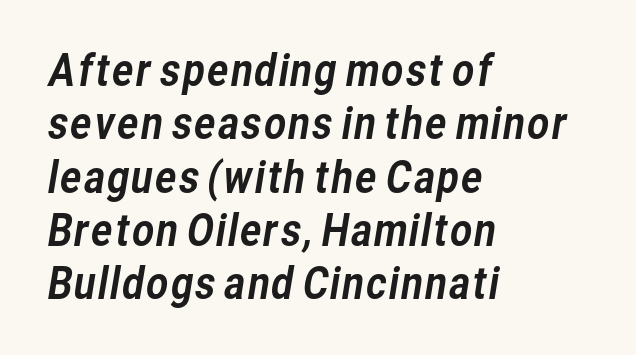
{"serif": "no", "width": "normal", "stroke_contrast": "low", "x_height": "medium", "monospaced": "no", "underline": "no", "align": "left", "line_spacing_ratio": 1.24, "letter_spacing": "normal", "letter_spacing_em": 0.0, "glyph_px": 43}
